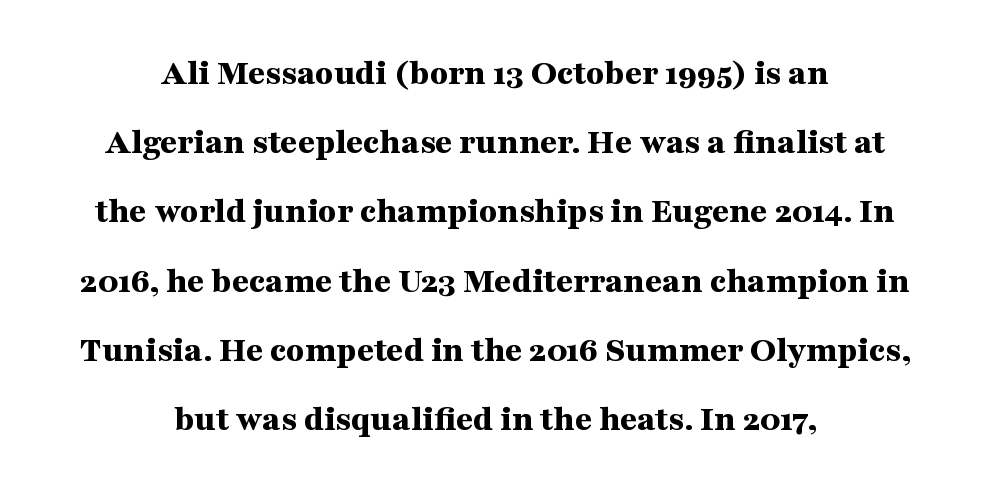
{"serif": "yes", "italic": "no", "bold": "yes", "weight": "bold", "width": "wide", "stroke_contrast": "medium", "x_height": "medium", "monospaced": "no", "underline": "no", "align": "center", "line_spacing_ratio": 1.87, "letter_spacing": "normal", "letter_spacing_em": 0.0, "glyph_px": 37}
